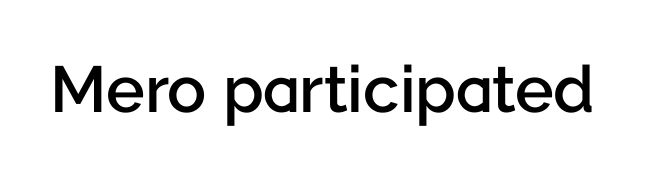
Heft: intermediate — a semibold. Upright lettering throughout. The passage shown is typed in a proportional face where columns would drift. The horizontal fit of the characters is conventional and even. Honestly, there is no underline to notice here at all. Unlike a traditional serif, this face leaves its strokes unadorned.
